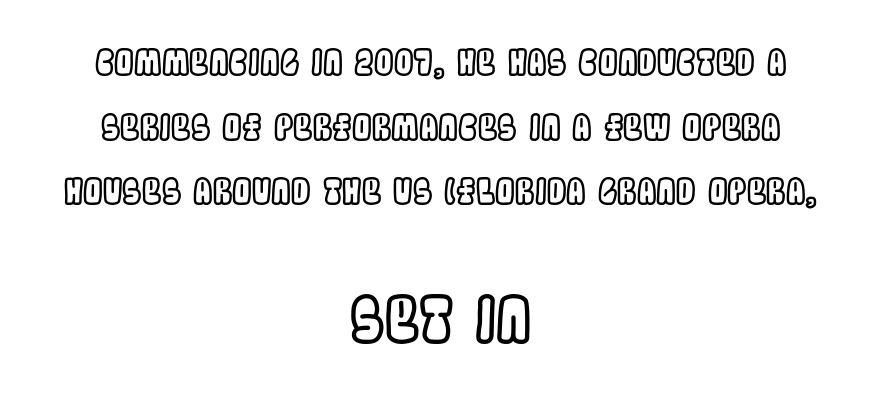
Q: Is the text italic (slanted)? A: No, it is upright.
Q: Is the text underlined? A: No.
Q: How is the paragraph aligned? A: Centered.
Q: Is the spacing between letters normal or unusually wide? A: Normal.
Q: Which block of text is set in a larger size, the first (top) or the second (bottom)? A: The second (bottom) one.
Q: Width (condensed, normal, or wide)? A: Condensed.
Q: x-height? A: Large.
Q: Monospaced? A: No.
